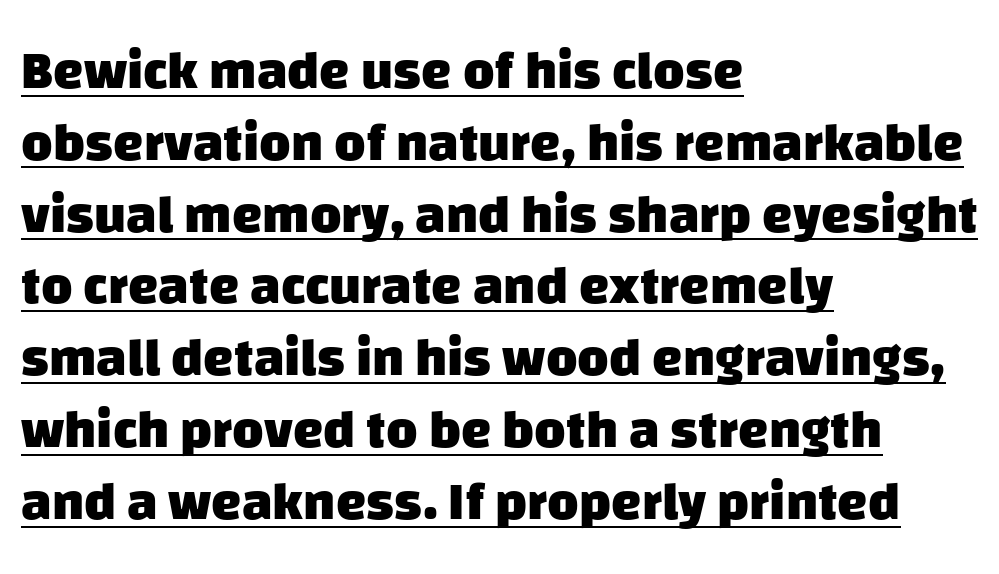
Q: Is the text bold? A: Yes.
Q: Is the typeface a serif or a sans-serif typeface? A: Sans-serif.
Q: Is the text underlined? A: Yes.
Q: How is the paragraph aligned? A: Left-aligned.
Q: Is the spacing between letters normal or unusually wide? A: Normal.
Q: Is the spacing between lines tight, normal or loose? A: Normal.
Q: Width (condensed, normal, or wide)? A: Normal.
Q: Stroke contrast? A: Low.
Q: x-height? A: Large.
Q: Monospaced? A: No.
